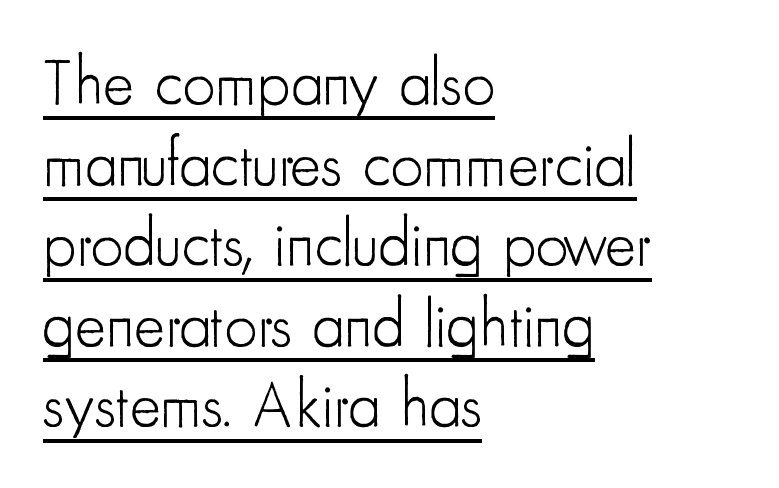
Standard letterfit; no display-style spreading of the glyphs. Stems here are at most as thick as an everyday book face. The passage shown is typeset with a sans-serif family. You could not count columns in this text — the font is proportionally spaced. In CSS terms this would be text-align: left. The glyphs are accompanied by a horizontal stroke just below them.
